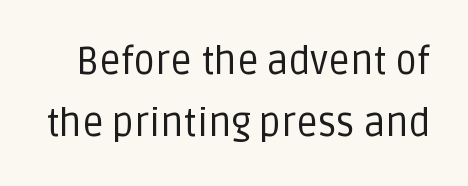
If you drew a line through each stem, it would be perfectly vertical. Weight class: somewhere from thin through regular. The face used here is proportionally spaced, like ordinary book or web type. Nothing sits at the stroke ends, so this counts as sans-serif.
